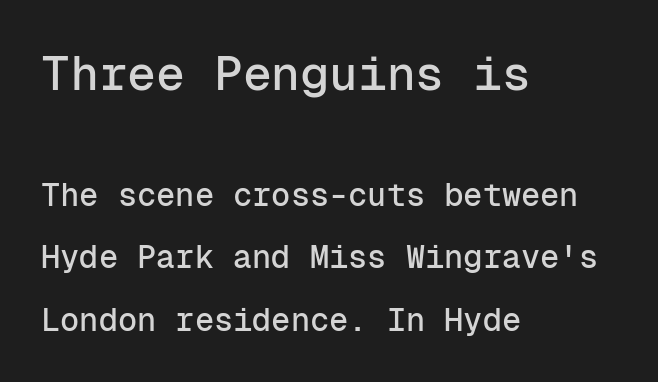
Here the designer chose a console-style face with uniform glyph widths. Is there any slant? The stems are plumb. The paragraph shown leans on its left margin. Visually, the top section dominates because its glyphs are scaled up. Letters rest on an invisible, unmarked baseline.
